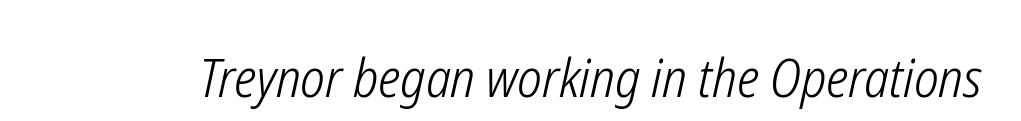
{"italic": "yes", "lean": "right", "slant_degrees": 12, "bold": "no", "weight": "light", "width": "condensed", "stroke_contrast": "low", "x_height": "medium", "monospaced": "no", "underline": "no", "letter_spacing": "normal", "letter_spacing_em": 0.0, "glyph_px": 54}
